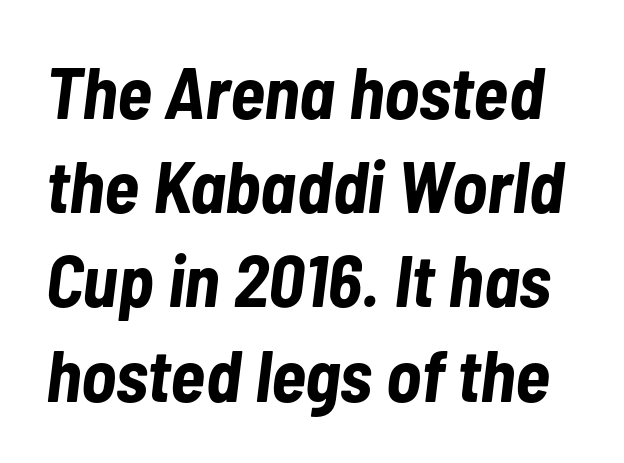
The image shows 73 px bold, condensed type, italic (leaning right); set normal line spacing (1.29x), normal letter spacing, not underlined; low stroke contrast and a medium x-height.
